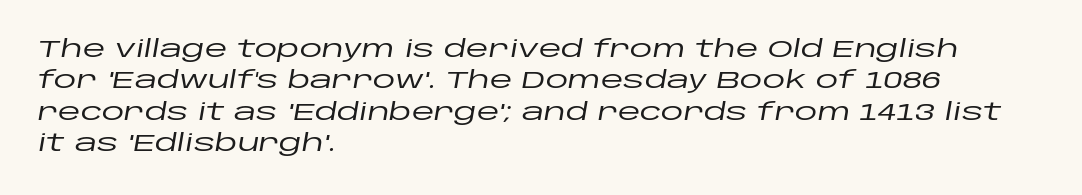
The image shows 23 px text type, italic (leaning right); set left-aligned, normal line spacing (1.36x), normal letter spacing, not underlined.
